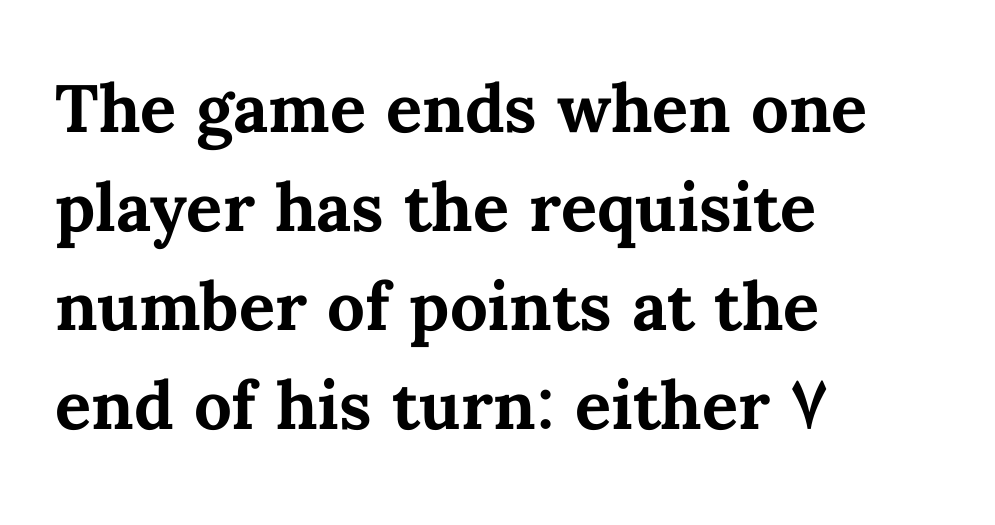
A typesetter would mark this as roman, not italic. Horizontally, the lines are justified to the leading edge only. One glance says typical: line gaps are just what's usual. The letters advance in unequal steps, a hallmark of proportional type. The strip under each line holds only bare page.
